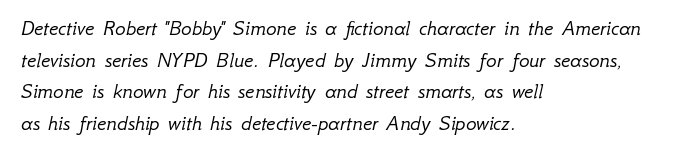
Nothing unusual about the tracking: characters are spaced as the font intends. Designer's note — italics engaged. The typesetter chose a ragged-right arrangement here. Stroke thickness stays within the range of a standard reading face or lighter. The rendering uses a moderate line-height, typical for paragraphs.
